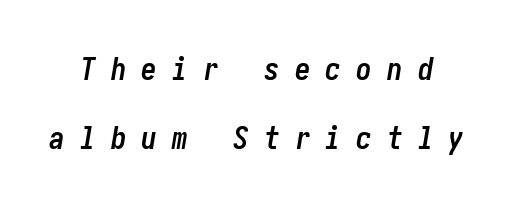
How heavy is the stroke? Heavy — this is a bold. The specimen omits any rule beneath the text block's lines. Between one letter and the next there's a generous, obvious gap. Rendered with sloped, italic letterforms. Notice the wide empty band between every row — that's loose leading.
